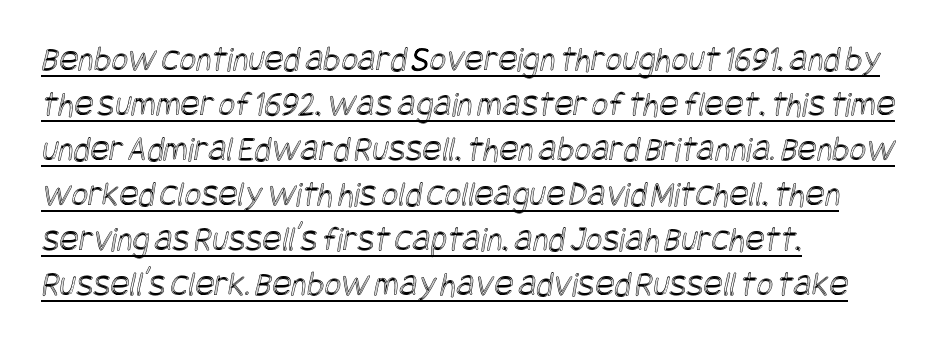
Q: Is the text underlined? A: Yes.
Q: How is the paragraph aligned? A: Left-aligned.
Q: Is the spacing between letters normal or unusually wide? A: Normal.
Q: Is the spacing between lines tight, normal or loose? A: Normal.
Q: Width (condensed, normal, or wide)? A: Condensed.
Q: x-height? A: Large.
